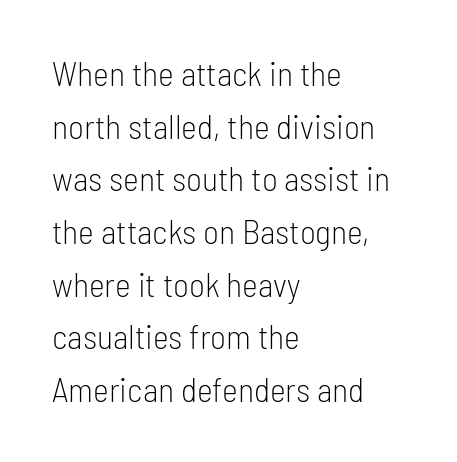
{"serif": "no", "italic": "no", "bold": "no", "weight": "light", "width": "condensed", "stroke_contrast": "low", "x_height": "medium", "monospaced": "no", "underline": "no", "align": "left", "line_spacing": "normal", "line_spacing_ratio": 1.55, "letter_spacing": "normal", "letter_spacing_em": 0.0, "glyph_px": 34}
